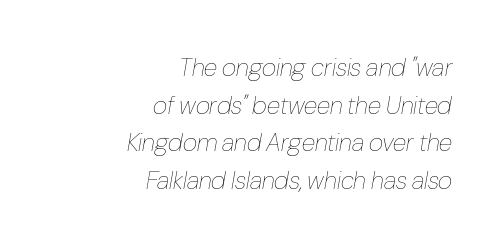
Q: Is the text bold? A: No.
Q: Is the text italic (slanted)? A: Yes, it leans right by about 10 degrees.
Q: Is the text underlined? A: No.
Q: How is the paragraph aligned? A: Right-aligned.
Q: Is the spacing between letters normal or unusually wide? A: Normal.
Q: Is the spacing between lines tight, normal or loose? A: Normal.
